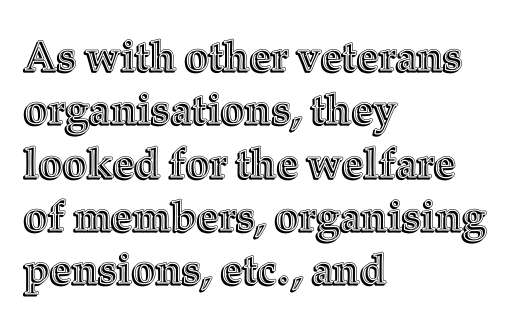
{"italic": "no", "width": "normal", "x_height": "medium", "monospaced": "no", "underline": "no", "align": "left", "line_spacing": "normal", "line_spacing_ratio": 1.27, "letter_spacing": "normal", "letter_spacing_em": 0.0, "glyph_px": 42}
